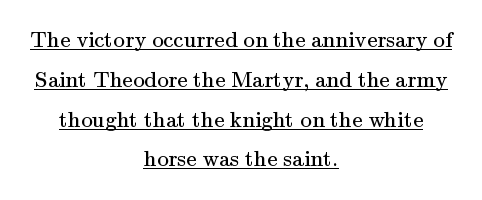
The image shows 23 px text type, upright; set centered, line spacing 1.73x, normal letter spacing, underlined.
